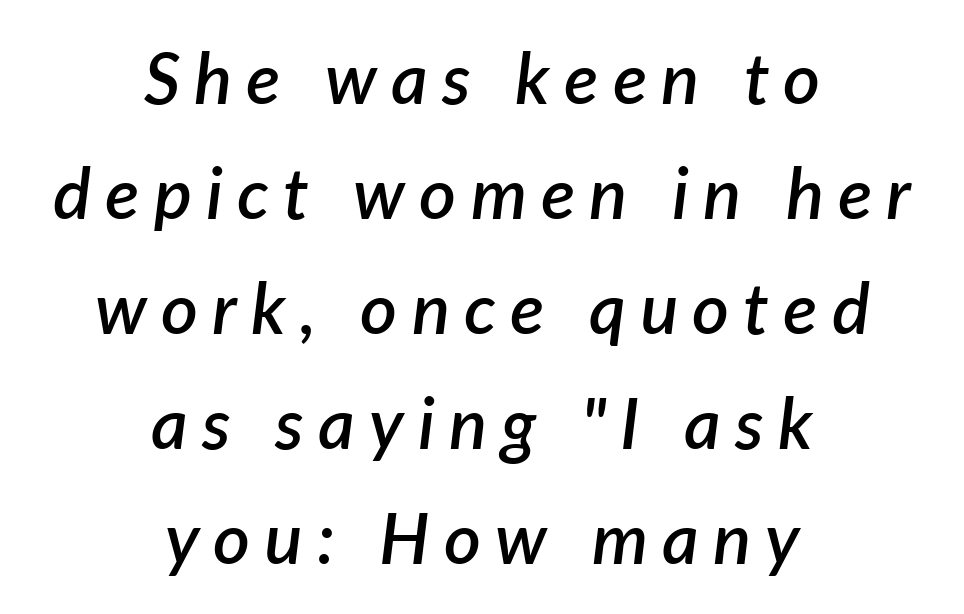
Is the block centered? Yes — each line is placed symmetrically about the middle. This sample has the flowing, uneven cadence of proportional lettering. The whole block is typeset with a tilt. The space beneath each line is pristine and unruled. The rendering inserts visible extra space after every character. Vertically, the passage feels balanced, rows spaced as you'd expect.
